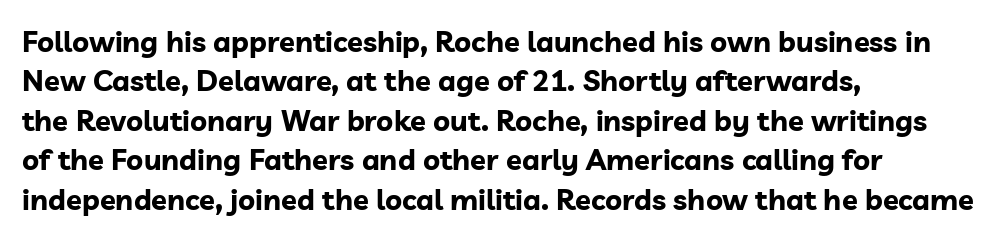
Q: Is the text bold? A: Yes.
Q: Is the text italic (slanted)? A: No, it is upright.
Q: Is the typeface a serif or a sans-serif typeface? A: Sans-serif.
Q: Is the text underlined? A: No.
Q: How is the paragraph aligned? A: Left-aligned.
Q: Is the spacing between letters normal or unusually wide? A: Normal.
Q: Is the spacing between lines tight, normal or loose? A: Normal.
Q: Width (condensed, normal, or wide)? A: Normal.
Q: Stroke contrast? A: Low.
Q: x-height? A: Medium.
Q: Monospaced? A: No.
